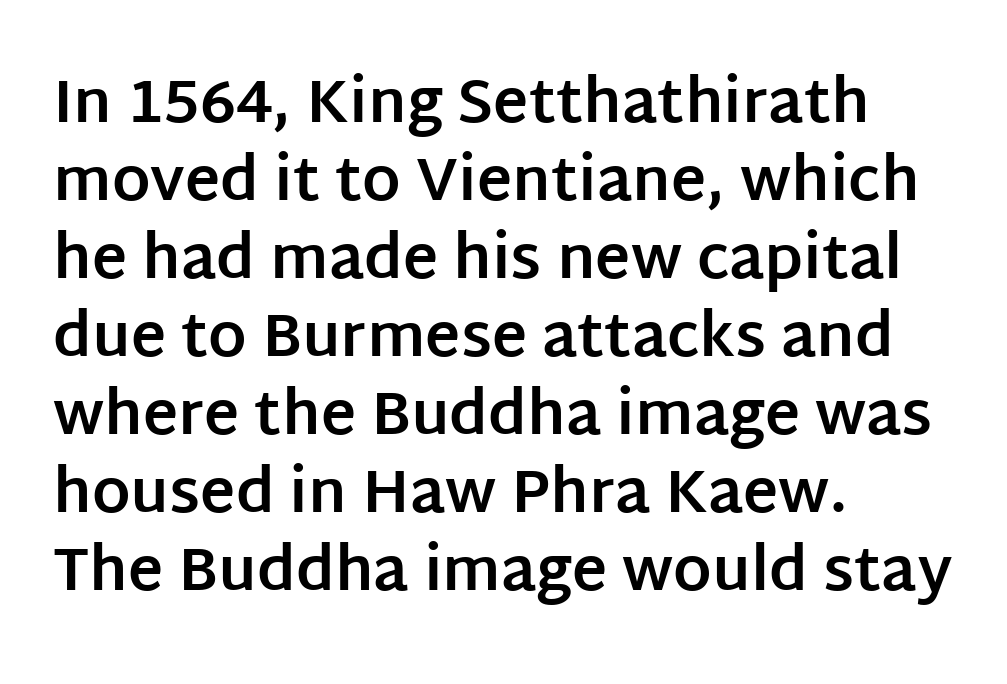
{"serif": "no", "italic": "no", "bold": "yes", "weight": "bold", "width": "normal", "stroke_contrast": "low", "x_height": "large", "monospaced": "no", "underline": "no", "align": "left", "line_spacing": "normal", "line_spacing_ratio": 1.3, "letter_spacing": "normal", "letter_spacing_em": 0.0, "glyph_px": 60}
